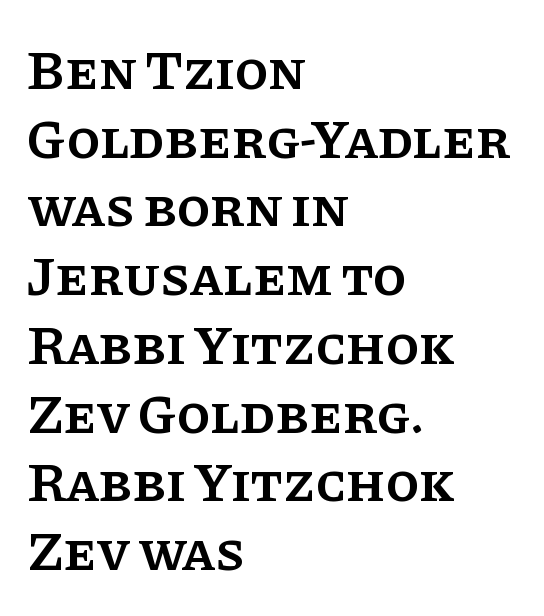
{"serif": "yes", "italic": "no", "bold": "semi", "weight": "semibold", "width": "normal", "stroke_contrast": "low", "x_height": "large", "monospaced": "no", "underline": "no", "align": "left", "line_spacing": "normal", "line_spacing_ratio": 1.25, "letter_spacing": "normal", "letter_spacing_em": 0.0, "glyph_px": 55}
